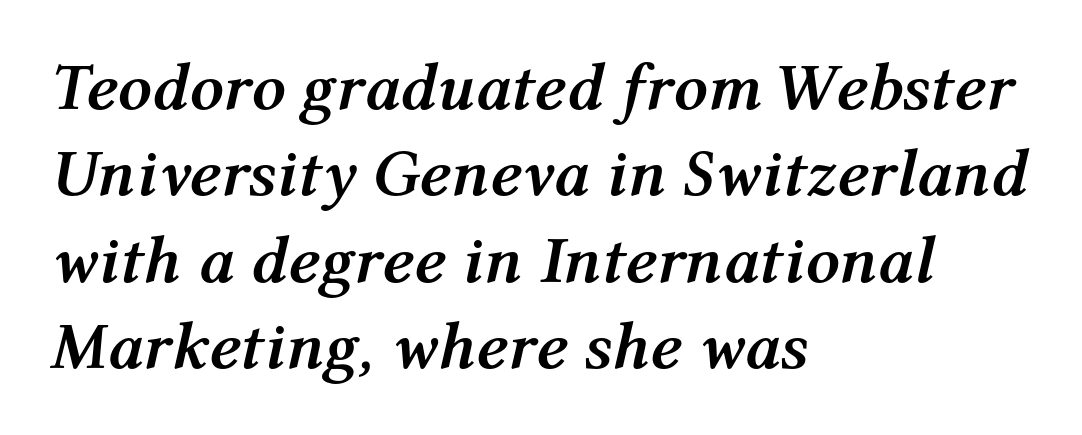
Each letter keeps its own natural width here, so spacing adapts to shape. These words are printed bold, with thick strokes throughout. The horizontal fit of the characters is conventional and even. Rendered with sloped, italic letterforms.
